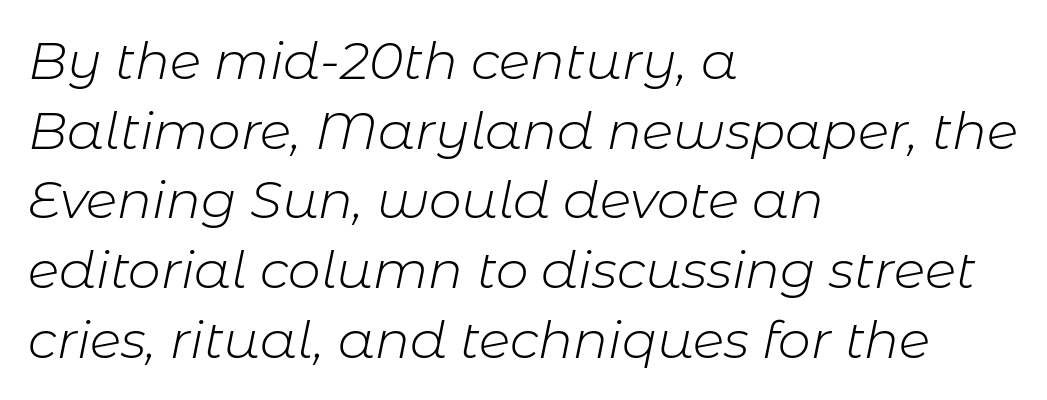
{"italic": "yes", "lean": "right", "slant_degrees": 11, "bold": "no", "weight": "light", "width": "normal", "stroke_contrast": "low", "x_height": "medium", "monospaced": "no", "underline": "no", "align": "left", "line_spacing": "normal", "line_spacing_ratio": 1.34, "letter_spacing": "normal", "letter_spacing_em": 0.0, "glyph_px": 52}
